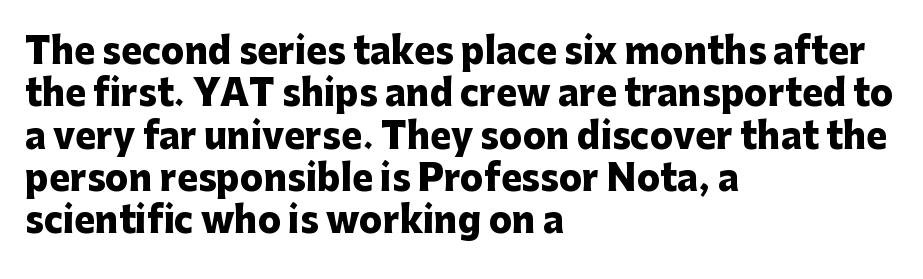
The face used here is rendered with its standard letterfit. The words here are not underlined. Students, this is bold: see how much ink each stroke carries. Left-aligned paragraph, ragged on the right.
